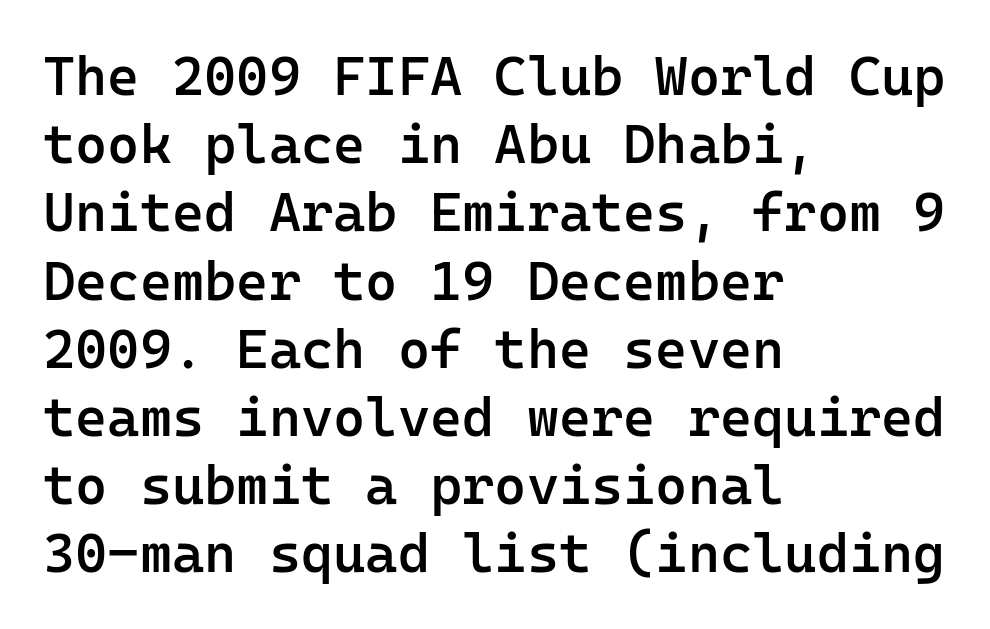
Is there any slant? The stems are plumb. What weight is shown? A semibold, between regular and bold. Type style note: lacks serifs. Descenders are the only things crossing below the line. A classic flush-left, rag-right setting is used for this passage. There is no visible air inserted between adjacent glyphs.
